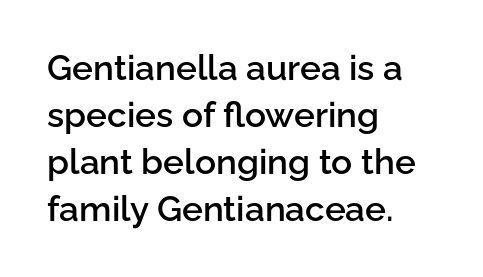
In CSS terms this would be text-align: left. Vertical spacing — default. Check under the words: just untouched page. The font family rendered here belongs to the sans-serif group.
